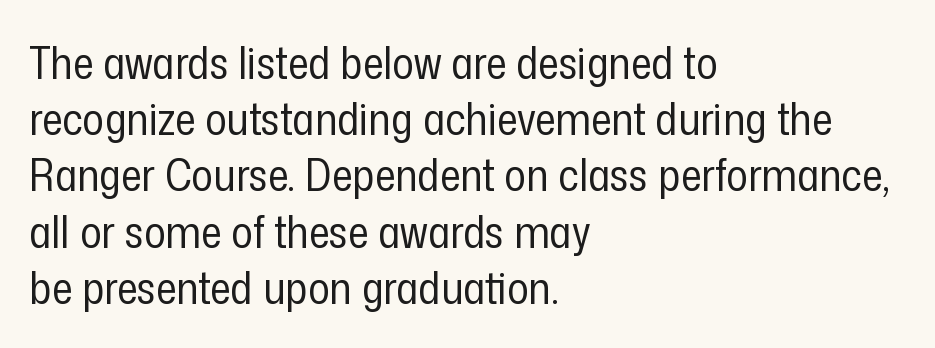
Q: Is the text bold? A: No.
Q: Is the text italic (slanted)? A: No, it is upright.
Q: Is the typeface a serif or a sans-serif typeface? A: Sans-serif.
Q: Is the text underlined? A: No.
Q: How is the paragraph aligned? A: Left-aligned.
Q: Is the spacing between letters normal or unusually wide? A: Normal.
Q: Is the spacing between lines tight, normal or loose? A: Normal.
Q: Width (condensed, normal, or wide)? A: Condensed.
Q: Stroke contrast? A: Low.
Q: x-height? A: Medium.
Q: Monospaced? A: No.
